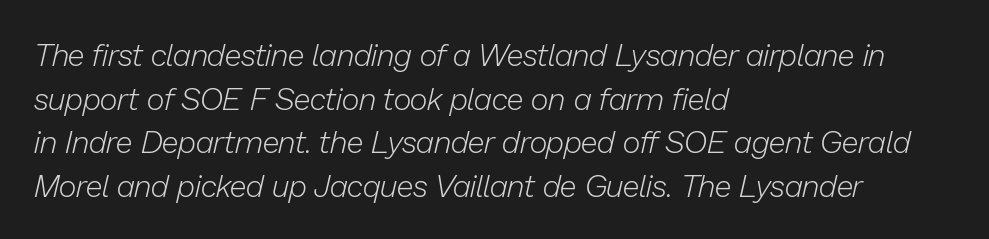
Line spacing here is normal. Letter spacing: default. Note the varied advance widths — an 'i' is clearly narrower than an 'm'. Words float on clear page, feet unadorned. The setting favours the left margin, as ordinary paragraphs usually do. The glyphs look as if they've been sheared to an angle.
